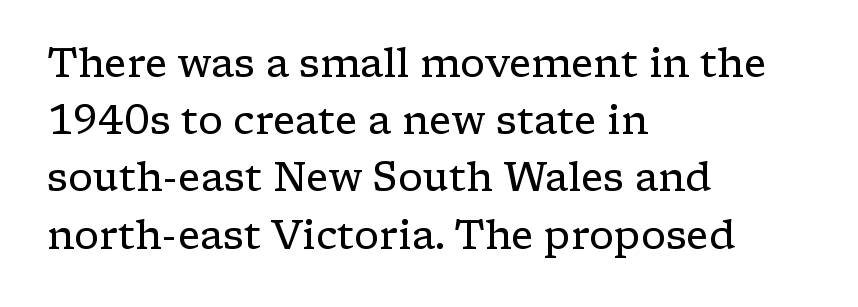
Q: Is the text bold? A: No.
Q: Is the text italic (slanted)? A: No, it is upright.
Q: Is the typeface a serif or a sans-serif typeface? A: Serif.
Q: Is the text underlined? A: No.
Q: How is the paragraph aligned? A: Left-aligned.
Q: Is the spacing between letters normal or unusually wide? A: Normal.
Q: Is the spacing between lines tight, normal or loose? A: Normal.
Q: Width (condensed, normal, or wide)? A: Wide.
Q: Stroke contrast? A: Low.
Q: x-height? A: Medium.
Q: Monospaced? A: No.
